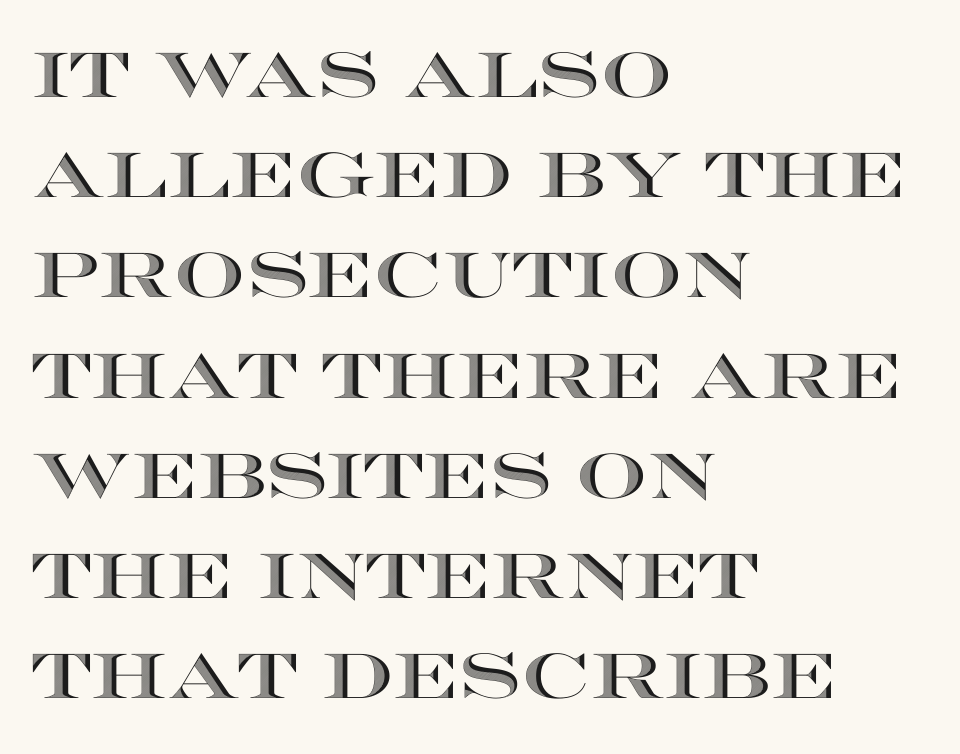
The letters advance in unequal steps, a hallmark of proportional type. Has an underline been added? It has not. Where is the straight margin? On the left. The type is set solid horizontally, with unmodified tracking. Vertical spacing — default. The specimen reads as upright at a glance.
